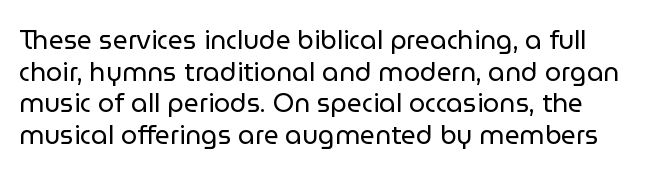
The image shows 26 px text type, upright; set line spacing 1.22x, normal letter spacing, not underlined.
